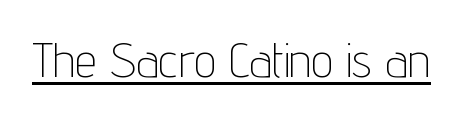
Q: Is the text bold? A: No.
Q: Is the text italic (slanted)? A: No, it is upright.
Q: Is the typeface a serif or a sans-serif typeface? A: Sans-serif.
Q: Is the text underlined? A: Yes.
Q: Is the spacing between letters normal or unusually wide? A: Normal.
Q: Width (condensed, normal, or wide)? A: Condensed.
Q: Stroke contrast? A: Low.
Q: x-height? A: Medium.
Q: Monospaced? A: No.
